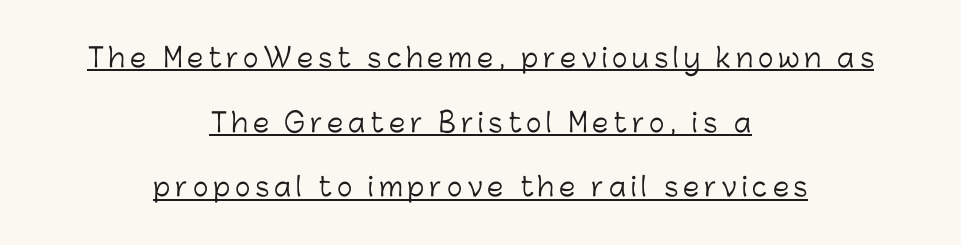
The image shows 26 px text type, upright; set centered, loose line spacing (2.49x), underlined.
